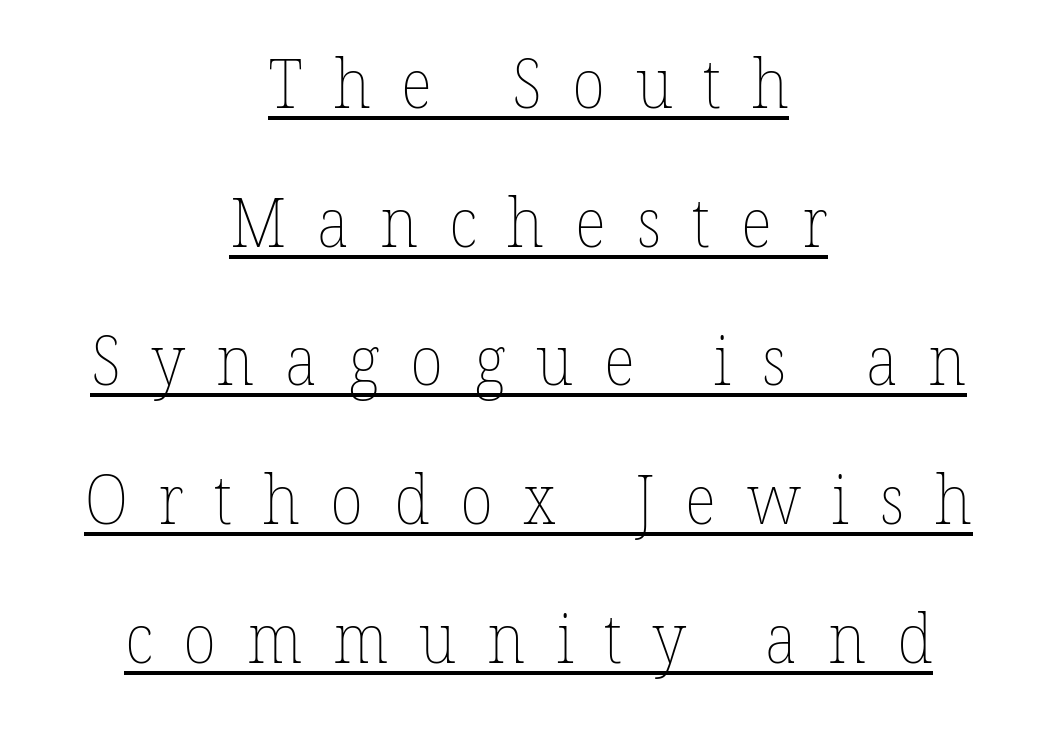
Q: Is the text bold? A: No.
Q: Is the text underlined? A: Yes.
Q: How is the paragraph aligned? A: Centered.
Q: Is the spacing between letters normal or unusually wide? A: Unusually wide.
Q: Is the spacing between lines tight, normal or loose? A: Loose.
Q: Width (condensed, normal, or wide)? A: Normal.
Q: Stroke contrast? A: Low.
Q: x-height? A: Medium.
Q: Monospaced? A: No.
